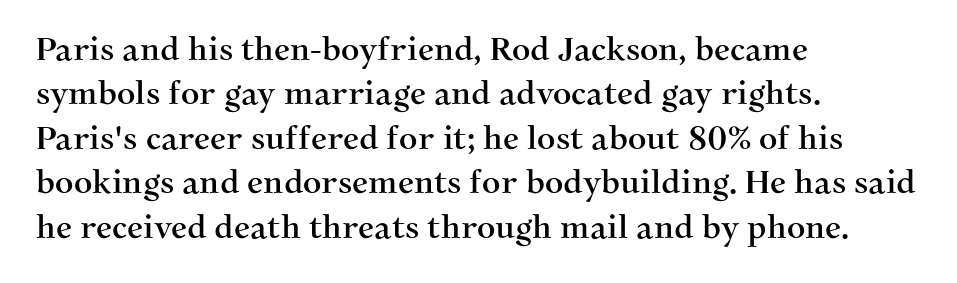
Serif or sans? Serif — the stroke terminals have little feet. Check under the words: just untouched page. The text block is weighted toward the left margin, trailing off unevenly rightward. Varying glyph widths throughout — classic text-font behaviour.
